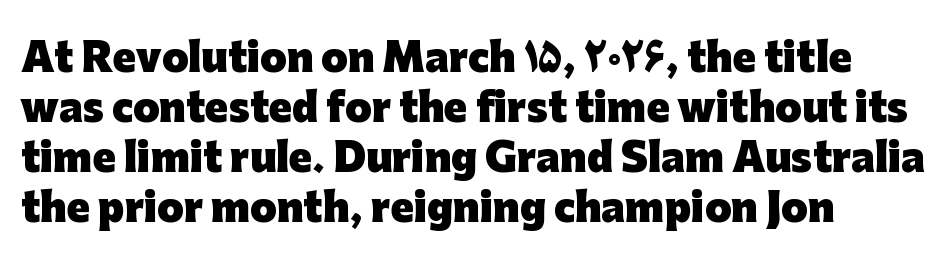
{"serif": "no", "italic": "no", "bold": "yes", "weight": "heavy", "width": "normal", "stroke_contrast": "low", "x_height": "medium", "monospaced": "no", "underline": "no", "align": "left", "line_spacing": "normal", "line_spacing_ratio": 1.32, "letter_spacing": "normal", "letter_spacing_em": 0.0, "glyph_px": 38}
